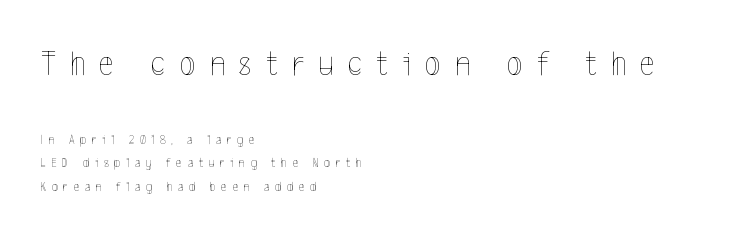
Do the letters lean? They stand straight. Teacher's note: observe the even left margin — that is flush-left alignment. Stems here are at most as thick as an everyday book face. This sample keeps an unexceptional amount of space between lines.
